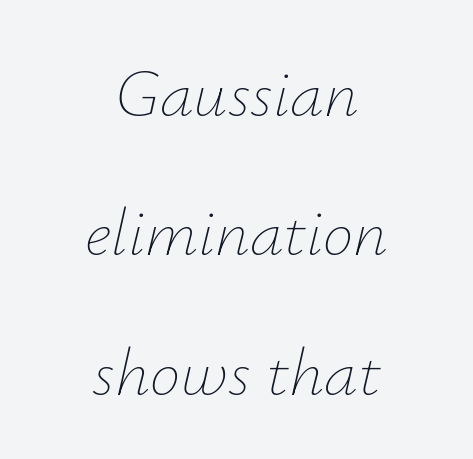
{"italic": "yes", "lean": "right", "slant_degrees": 12, "bold": "no", "weight": "thin", "width": "normal", "stroke_contrast": "low", "x_height": "small", "monospaced": "no", "underline": "no", "align": "center", "line_spacing": "loose", "line_spacing_ratio": 2.05, "letter_spacing": "normal", "letter_spacing_em": 0.0, "glyph_px": 68}
